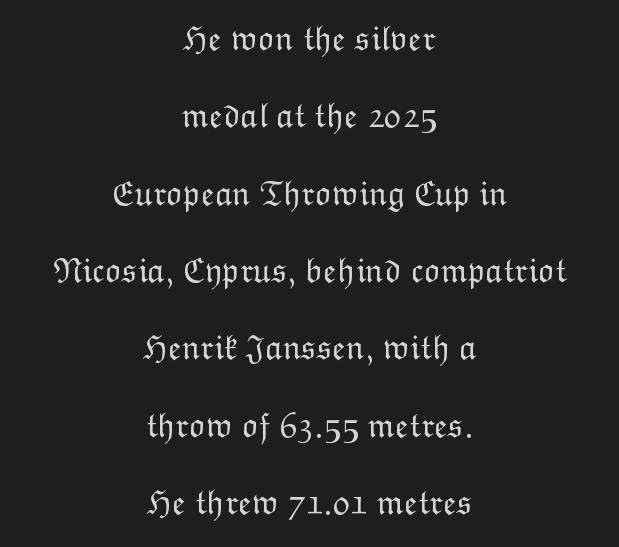
The image shows 35 px light type, upright; set centered, loose line spacing (2.21x), normal letter spacing, not underlined; low stroke contrast and a medium x-height.
